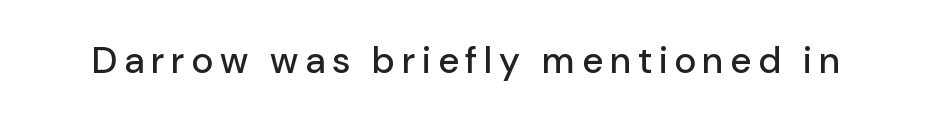
The image shows 37 px sans-serif type, upright; set not underlined; low stroke contrast and a medium x-height.
